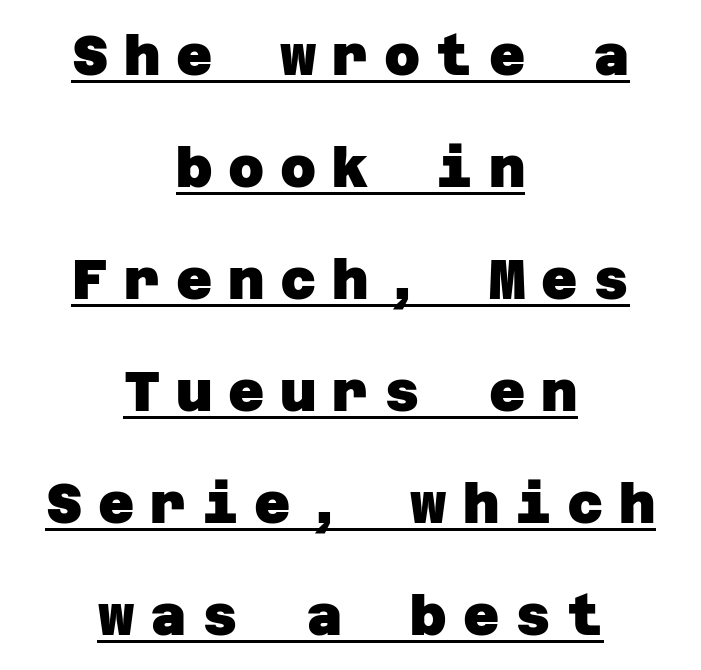
{"serif": "no", "bold": "yes", "weight": "heavy", "width": "normal", "stroke_contrast": "low", "x_height": "large", "underline": "yes", "align": "center", "line_spacing": "loose", "line_spacing_ratio": 2.0, "letter_spacing": "wide", "letter_spacing_em": 0.28, "glyph_px": 56}
